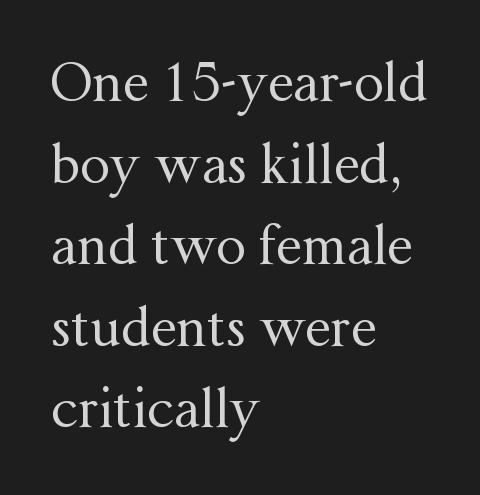
Q: Is the text bold? A: No.
Q: Is the text italic (slanted)? A: No, it is upright.
Q: Is the typeface a serif or a sans-serif typeface? A: Serif.
Q: Is the text underlined? A: No.
Q: How is the paragraph aligned? A: Left-aligned.
Q: Is the spacing between letters normal or unusually wide? A: Normal.
Q: Is the spacing between lines tight, normal or loose? A: Normal.
Q: Width (condensed, normal, or wide)? A: Normal.
Q: Stroke contrast? A: Medium.
Q: x-height? A: Medium.
Q: Monospaced? A: No.
